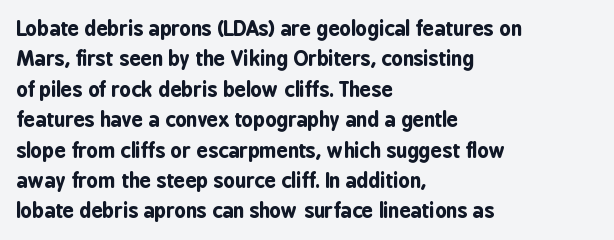
The image shows 20 px bold type, upright; set left-aligned, normal line spacing (1.52x), normal letter spacing, not underlined.
